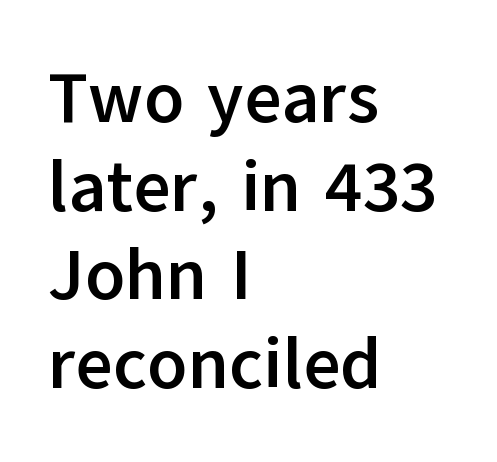
{"serif": "no", "italic": "no", "bold": "yes", "weight": "semibold", "width": "normal", "stroke_contrast": "low", "x_height": "medium", "monospaced": "no", "underline": "no", "align": "left", "line_spacing_ratio": 1.23, "letter_spacing": "normal", "letter_spacing_em": 0.0, "glyph_px": 72}
